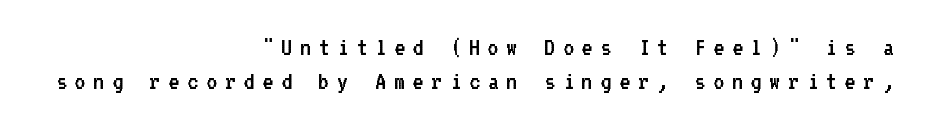
The image shows 27 px text type, upright; set right-aligned, normal line spacing (1.27x), unusually wide letter spacing (+0.28 em), not underlined.
